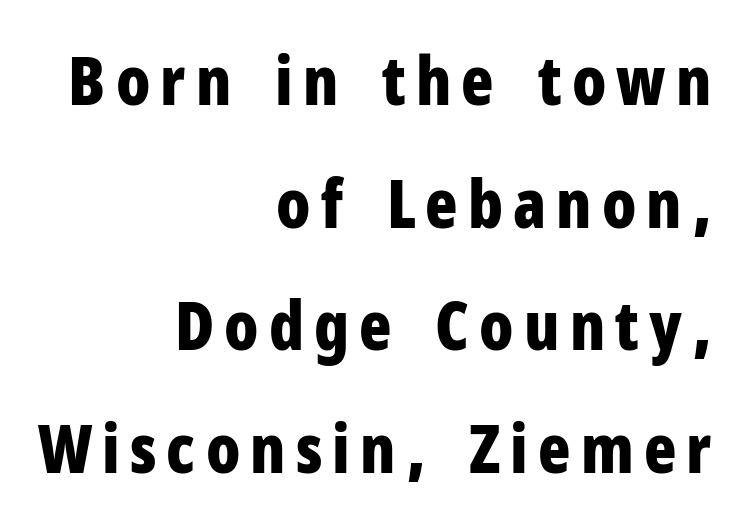
{"serif": "no", "italic": "no", "bold": "yes", "weight": "bold", "width": "condensed", "stroke_contrast": "low", "x_height": "medium", "monospaced": "no", "underline": "no", "align": "right", "line_spacing_ratio": 1.83, "glyph_px": 67}
